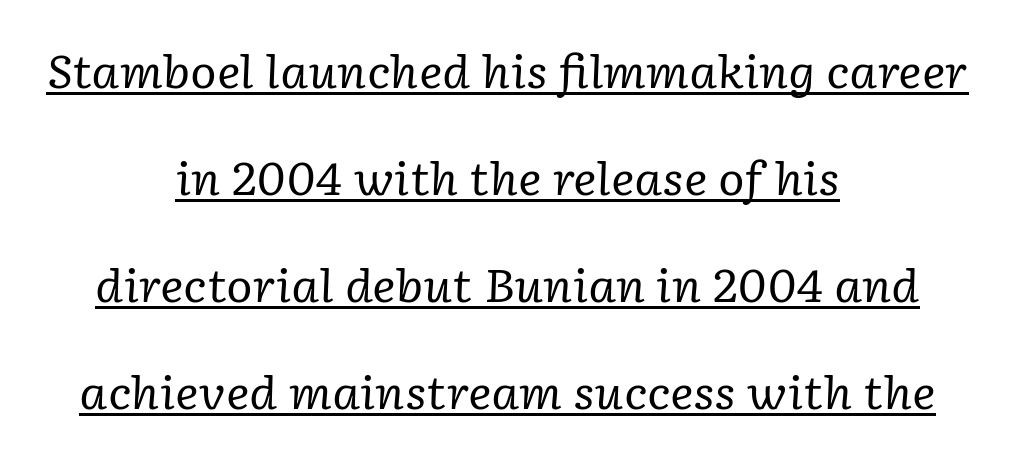
Q: Is the text bold? A: No.
Q: Is the text italic (slanted)? A: Yes, it leans right by about 2 degrees.
Q: Is the typeface a serif or a sans-serif typeface? A: Serif.
Q: Is the text underlined? A: Yes.
Q: How is the paragraph aligned? A: Centered.
Q: Is the spacing between letters normal or unusually wide? A: Normal.
Q: Is the spacing between lines tight, normal or loose? A: Loose.
Q: Width (condensed, normal, or wide)? A: Normal.
Q: Stroke contrast? A: Low.
Q: x-height? A: Medium.
Q: Monospaced? A: No.
